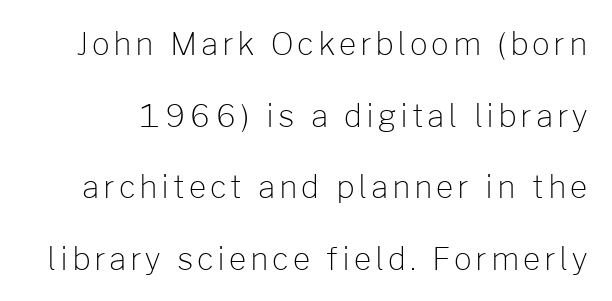
Q: Is the text bold? A: No.
Q: Is the text italic (slanted)? A: No, it is upright.
Q: Is the typeface a serif or a sans-serif typeface? A: Sans-serif.
Q: Is the text underlined? A: No.
Q: Is the spacing between lines tight, normal or loose? A: Loose.
Q: Width (condensed, normal, or wide)? A: Normal.
Q: Stroke contrast? A: Low.
Q: x-height? A: Medium.
Q: Monospaced? A: No.
